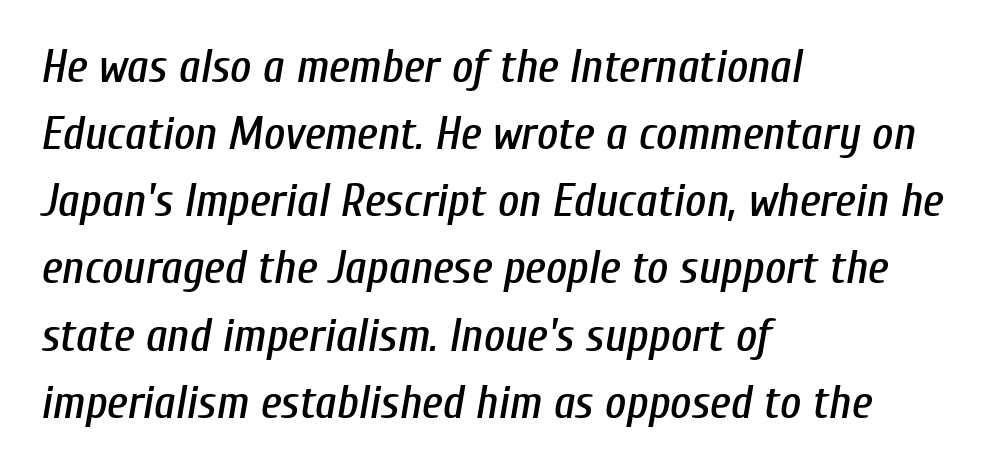
A student would call this left alignment; a typographer would say flush left, rag right. Letter spacing: default. The rendering uses natural spacing where letterforms have individual widths. The space between consecutive lines is moderate. The space beneath each line is pristine and unruled.
